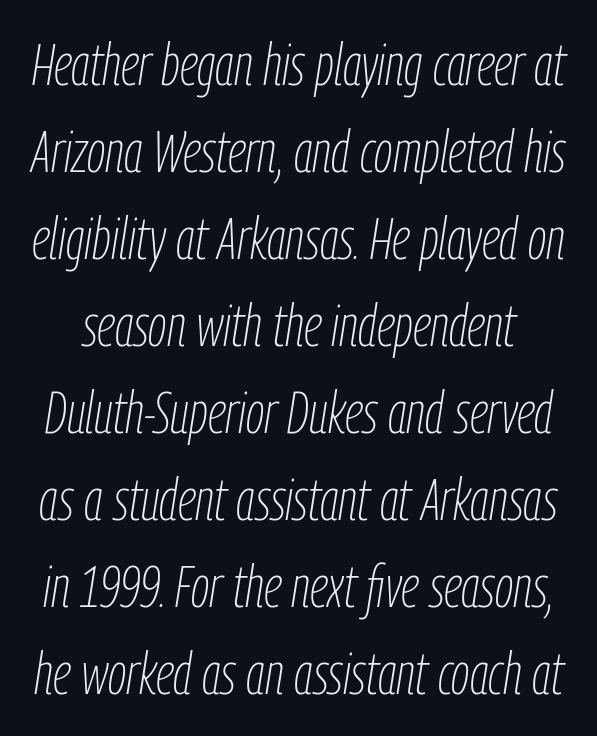
{"italic": "yes", "lean": "right", "slant_degrees": 9, "bold": "no", "weight": "thin", "width": "condensed", "stroke_contrast": "low", "x_height": "medium", "monospaced": "no", "underline": "no", "line_spacing": "normal", "line_spacing_ratio": 1.5, "letter_spacing": "normal", "letter_spacing_em": 0.0, "glyph_px": 58}
